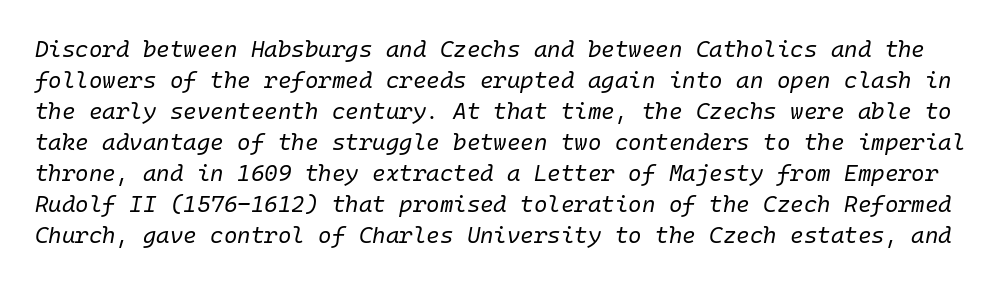
A normal amount of white space separates one row of letters from the next. Stroke mass is kept to a normal reading level or below. When letters slant like this, we call the style italic. The tracking reads as untouched default to a designer's eye. Has an underline been added? It has not.
